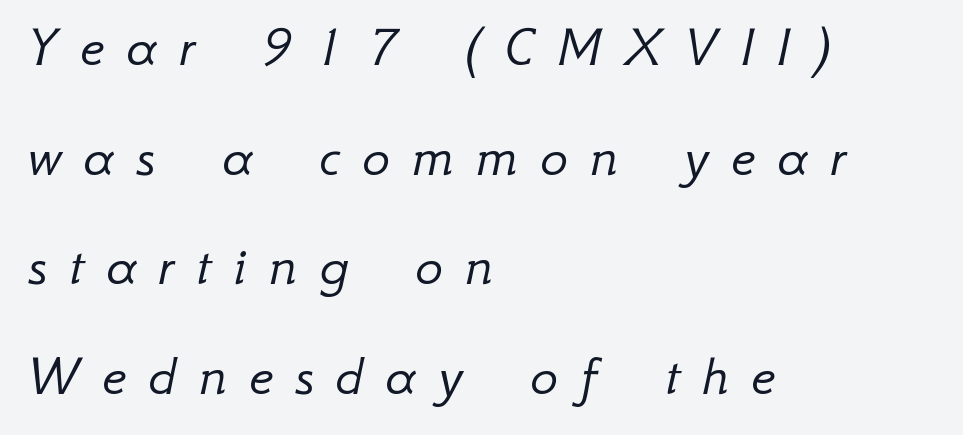
The image shows 58 px light type, italic (leaning right); set left-aligned, line spacing 1.89x, unusually wide letter spacing (+0.38 em), not underlined; low stroke contrast and a small x-height.
